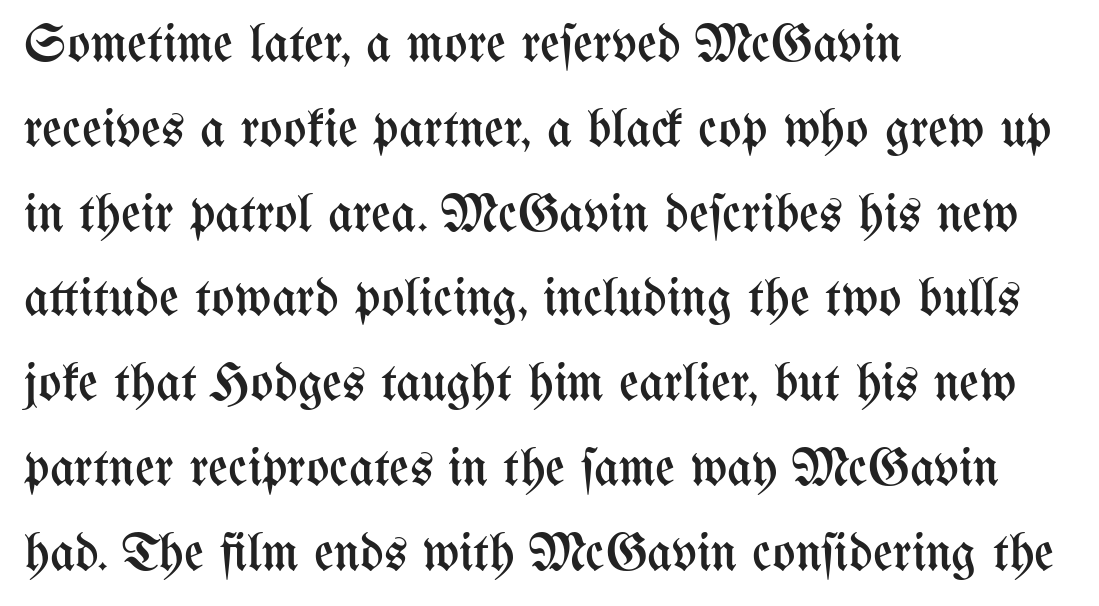
The image shows 54 px regular-weight, condensed type, upright; set left-aligned, normal line spacing (1.57x), normal letter spacing, not underlined; medium stroke contrast and a medium x-height.
